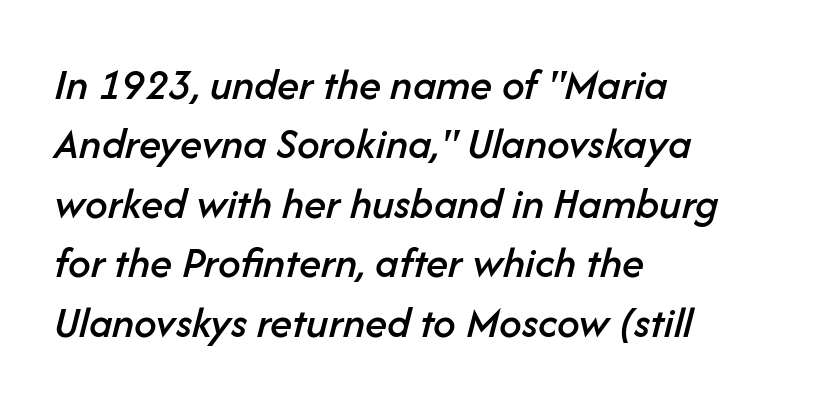
{"italic": "yes", "lean": "right", "slant_degrees": 14, "width": "normal", "stroke_contrast": "low", "x_height": "medium", "monospaced": "no", "underline": "no", "align": "left", "line_spacing": "normal", "line_spacing_ratio": 1.32, "letter_spacing": "normal", "letter_spacing_em": 0.0, "glyph_px": 45}
